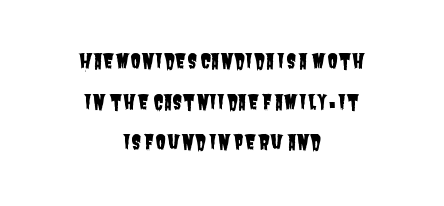
The image shows 20 px text type; set centered, loose line spacing (2.03x), normal letter spacing, not underlined.
